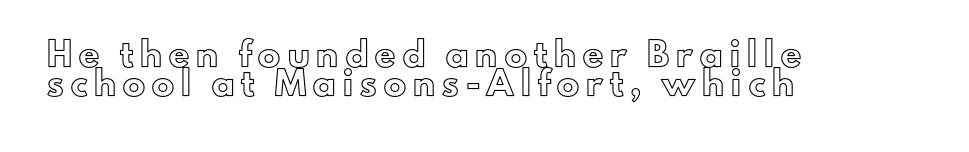
The image shows 22 px text type, upright; set left-aligned, normal line spacing (1.32x), unusually wide letter spacing (+0.33 em), not underlined.
